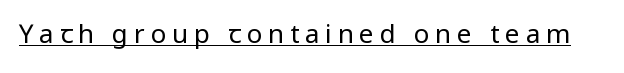
{"italic": "no", "bold": "no", "underline": "yes", "letter_spacing": "wide", "letter_spacing_em": 0.22, "glyph_px": 26}
